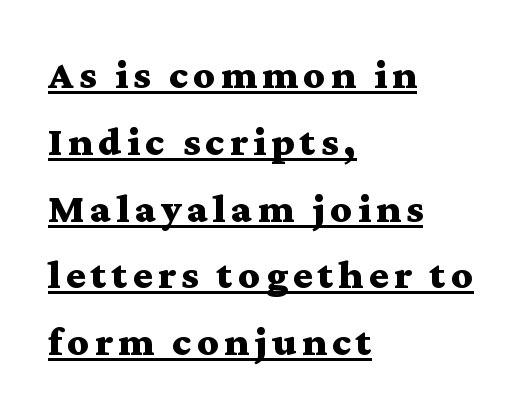
{"serif": "yes", "italic": "no", "bold": "yes", "weight": "bold", "width": "wide", "stroke_contrast": "medium", "x_height": "medium", "monospaced": "no", "underline": "yes", "align": "left", "line_spacing": "normal", "line_spacing_ratio": 1.63, "glyph_px": 41}
